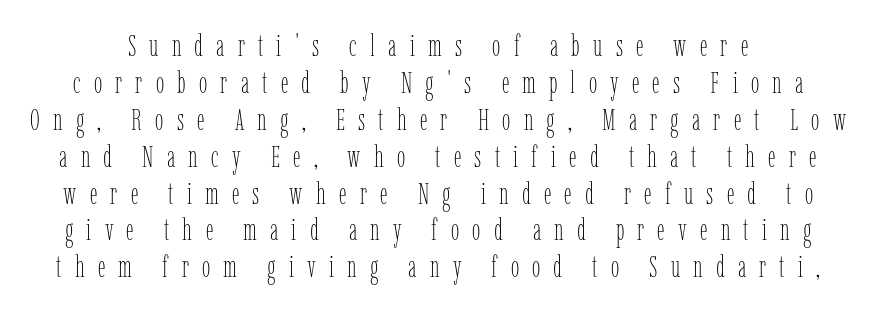
In terms of posture, this sample is upright. Words float on clear page, feet unadorned. The face used here is proportionally spaced, like ordinary book or web type. In terms of letterspacing, this is a distinctly airy, spread setting. Vertical stems look standard width or narrower in stroke.
